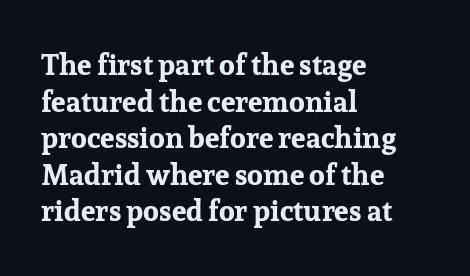
{"serif": "yes", "italic": "no", "bold": "yes", "weight": "bold", "width": "normal", "stroke_contrast": "low", "x_height": "medium", "monospaced": "no", "underline": "no", "align": "left", "line_spacing": "normal", "line_spacing_ratio": 1.26, "letter_spacing": "normal", "letter_spacing_em": 0.0, "glyph_px": 29}
